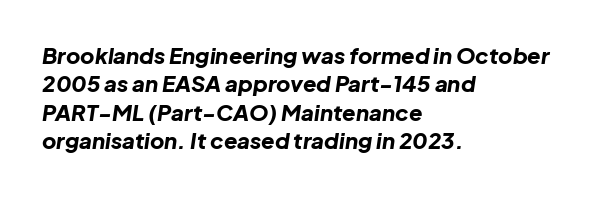
{"italic": "yes", "lean": "right", "slant_degrees": 8, "bold": "yes", "underline": "no", "align": "left", "line_spacing": "normal", "line_spacing_ratio": 1.29, "letter_spacing": "normal", "letter_spacing_em": 0.0, "glyph_px": 22}
